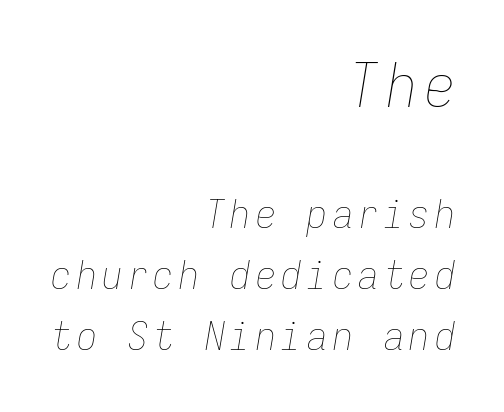
{"italic": "yes", "lean": "right", "slant_degrees": 9, "bold": "no", "weight": "thin", "width": "condensed", "stroke_contrast": "low", "x_height": "medium", "monospaced": "yes", "underline": "no", "align": "right", "line_spacing": "normal", "line_spacing_ratio": 1.53, "larger_block": "first", "size_ratio": 1.5, "glyph_px": 60}
